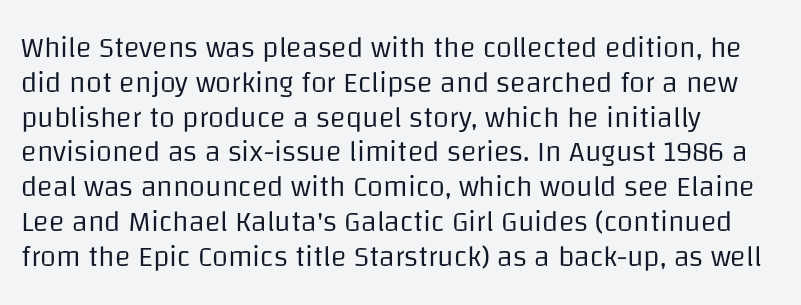
{"serif": "no", "italic": "no", "bold": "no", "weight": "regular", "width": "normal", "stroke_contrast": "low", "x_height": "large", "monospaced": "no", "underline": "no", "align": "left", "line_spacing_ratio": 1.2, "letter_spacing": "normal", "letter_spacing_em": 0.0, "glyph_px": 29}
